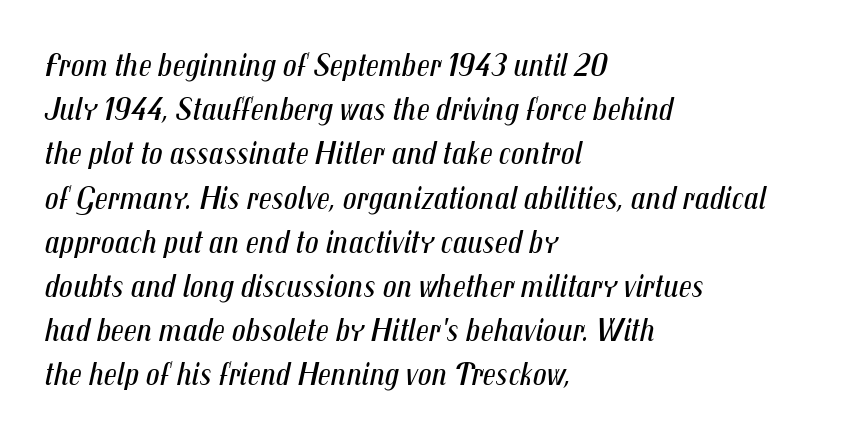
The rendering uses natural spacing where letterforms have individual widths. The glyphs are unaccompanied by any horizontal stroke below them. Slanted lettering throughout. Each new line begins a customary step beneath the previous one. This reads as an unemphasized weight, regular at the heaviest.
